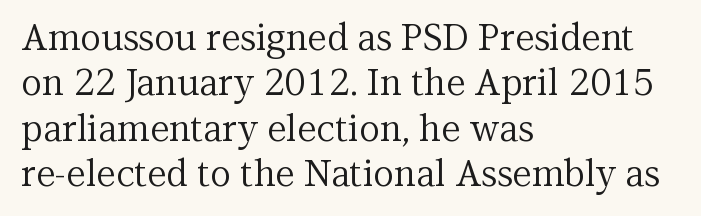
{"serif": "yes", "italic": "no", "bold": "no", "weight": "regular", "width": "normal", "stroke_contrast": "medium", "x_height": "medium", "monospaced": "no", "underline": "no", "align": "left", "line_spacing": "normal", "line_spacing_ratio": 1.26, "letter_spacing": "normal", "letter_spacing_em": 0.0, "glyph_px": 36}
